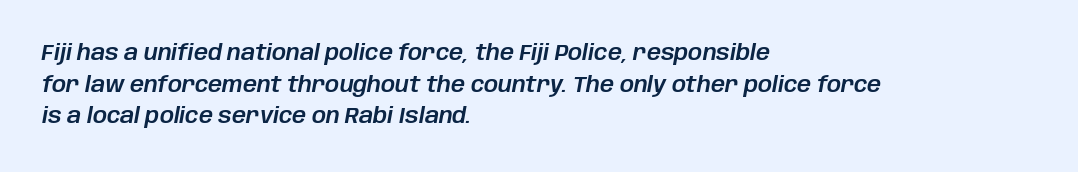
The paragraph has a hard left edge and a soft right edge. Quick note: interline space is typical. Would a proofreader flag this as italicized? Yes. The baseline area is clear. The tracking reads as untouched default to a designer's eye.
